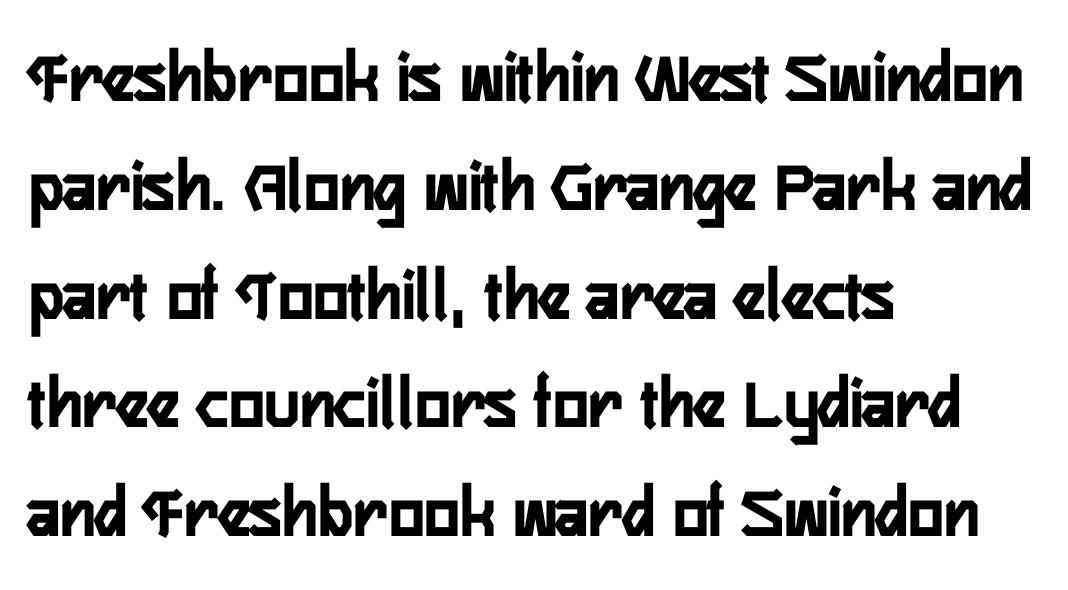
The image shows 74 px condensed sans-serif type, upright; set left-aligned, normal line spacing (1.47x), normal letter spacing, not underlined; low stroke contrast and a medium x-height.
